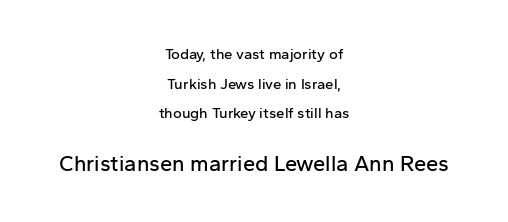
The image shows 22 px text type, upright; set centered, loose line spacing (1.97x), normal letter spacing, not underlined; the second (bottom) block is 1.47x larger.
